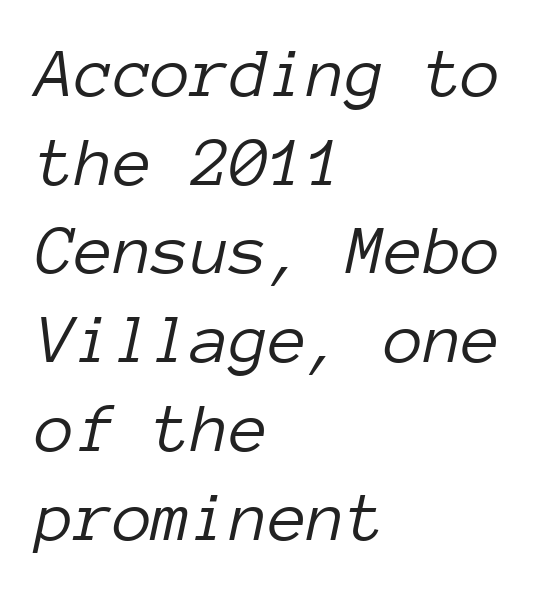
Has an underline been added? It has not. The tracking reads as untouched default to a designer's eye. A student would call this left alignment; a typographer would say flush left, rag right. Stem width sits at or under what a default text font uses. The letters are slanted; this is an italic face. Monospaced: the letters line up in strict vertical columns.
